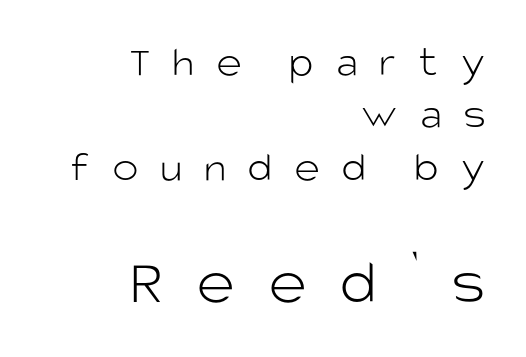
{"serif": "no", "italic": "no", "bold": "no", "weight": "light", "width": "normal", "stroke_contrast": "low", "x_height": "large", "monospaced": "no", "underline": "no", "align": "right", "line_spacing_ratio": 1.19, "letter_spacing": "wide", "letter_spacing_em": 0.49, "larger_block": "second", "size_ratio": 1.5, "glyph_px": 66}
